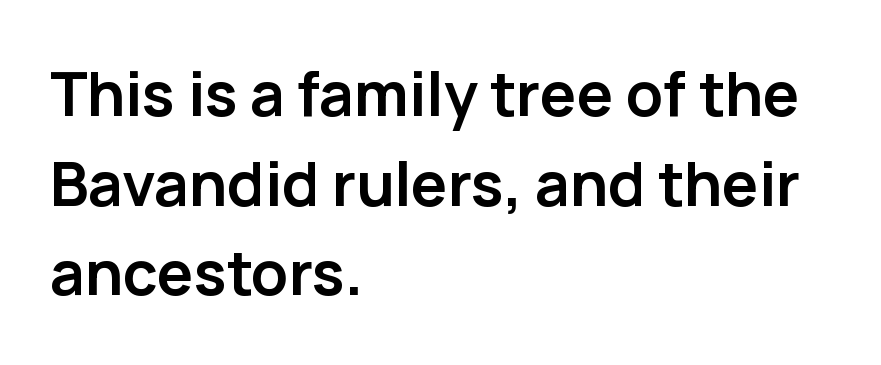
Q: Is the text bold? A: Yes.
Q: Is the text italic (slanted)? A: No, it is upright.
Q: Is the typeface a serif or a sans-serif typeface? A: Sans-serif.
Q: Is the text underlined? A: No.
Q: How is the paragraph aligned? A: Left-aligned.
Q: Is the spacing between letters normal or unusually wide? A: Normal.
Q: Is the spacing between lines tight, normal or loose? A: Normal.
Q: Width (condensed, normal, or wide)? A: Normal.
Q: Stroke contrast? A: Low.
Q: x-height? A: Medium.
Q: Monospaced? A: No.
